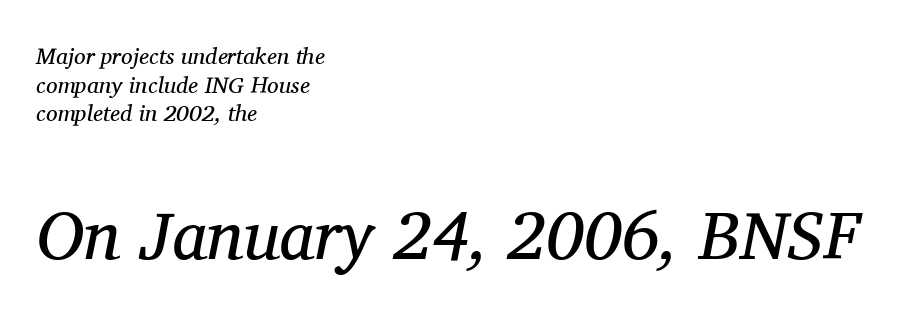
Q: Is the text bold? A: No.
Q: Is the text italic (slanted)? A: Yes, it leans right by about 11 degrees.
Q: Is the typeface a serif or a sans-serif typeface? A: Serif.
Q: Is the text underlined? A: No.
Q: How is the paragraph aligned? A: Left-aligned.
Q: Is the spacing between letters normal or unusually wide? A: Normal.
Q: Is the spacing between lines tight, normal or loose? A: Normal.
Q: Which block of text is set in a larger size, the first (top) or the second (bottom)? A: The second (bottom) one.
Q: Width (condensed, normal, or wide)? A: Normal.
Q: Stroke contrast? A: Medium.
Q: x-height? A: Medium.
Q: Monospaced? A: No.
